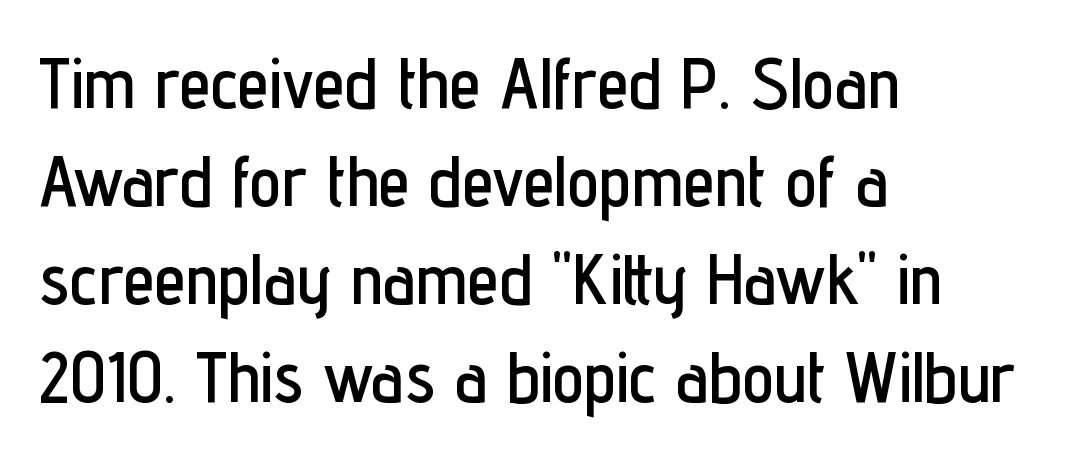
{"serif": "no", "italic": "no", "width": "condensed", "stroke_contrast": "low", "x_height": "medium", "monospaced": "no", "underline": "no", "align": "left", "line_spacing": "normal", "line_spacing_ratio": 1.38, "letter_spacing": "normal", "letter_spacing_em": 0.0, "glyph_px": 71}
